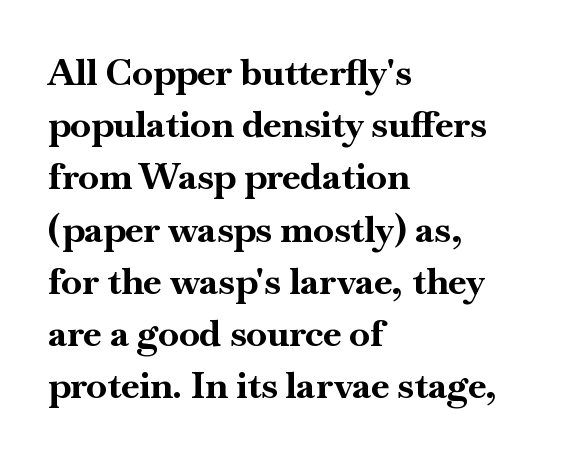
Is there any slant? The stems are plumb. Line starts are locked; line ends wander. The gap between lines stays unmarked. The rendering uses natural spacing where letterforms have individual widths. Examine the stroke ends and you'll spot serifs.
